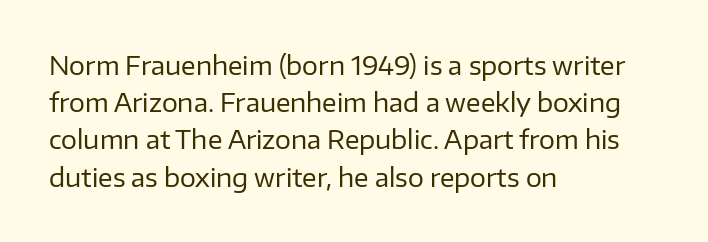
The image shows 25 px text type, upright; set left-aligned, normal line spacing (1.49x), normal letter spacing, not underlined.
